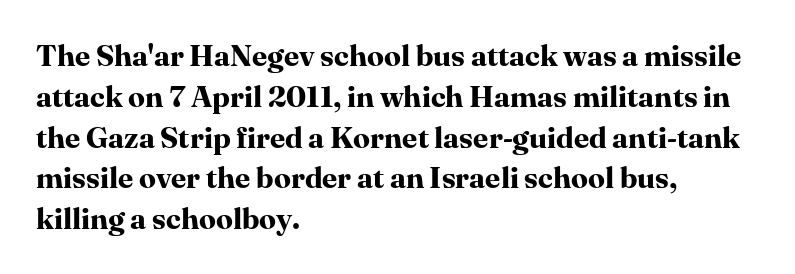
Q: Is the text bold? A: Yes.
Q: Is the text italic (slanted)? A: No, it is upright.
Q: Is the typeface a serif or a sans-serif typeface? A: Serif.
Q: Is the text underlined? A: No.
Q: How is the paragraph aligned? A: Left-aligned.
Q: Is the spacing between letters normal or unusually wide? A: Normal.
Q: Is the spacing between lines tight, normal or loose? A: Normal.
Q: Width (condensed, normal, or wide)? A: Normal.
Q: Stroke contrast? A: High.
Q: x-height? A: Medium.
Q: Monospaced? A: No.
